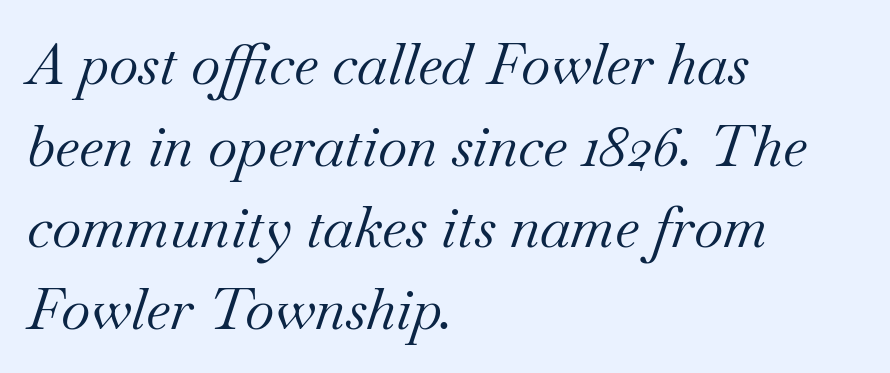
The image shows 57 px regular-weight serif type, italic (leaning right); set left-aligned, normal line spacing (1.43x), normal letter spacing, not underlined; medium stroke contrast and a small x-height.
